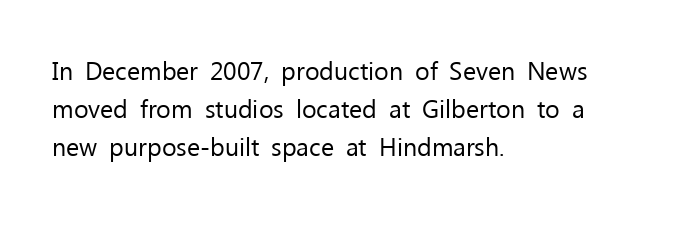
The image shows 25 px text type, upright; set left-aligned, normal line spacing (1.52x), normal letter spacing, not underlined.
